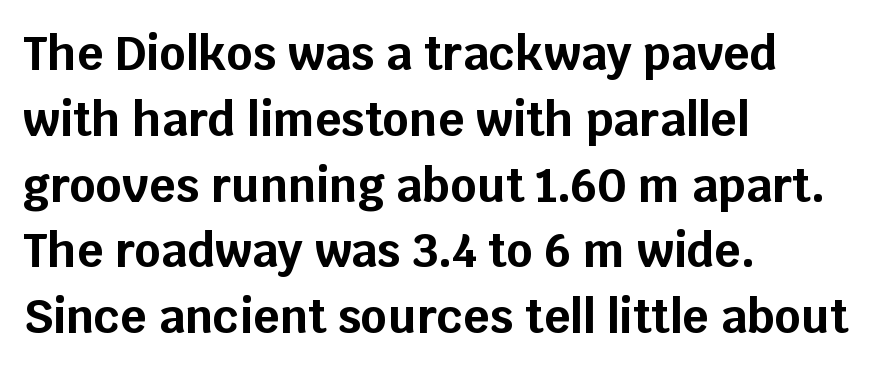
Q: Is the text bold? A: Yes.
Q: Is the text italic (slanted)? A: No, it is upright.
Q: Is the typeface a serif or a sans-serif typeface? A: Sans-serif.
Q: Is the text underlined? A: No.
Q: How is the paragraph aligned? A: Left-aligned.
Q: Is the spacing between letters normal or unusually wide? A: Normal.
Q: Is the spacing between lines tight, normal or loose? A: Normal.
Q: Width (condensed, normal, or wide)? A: Normal.
Q: Stroke contrast? A: Low.
Q: x-height? A: Large.
Q: Monospaced? A: No.
